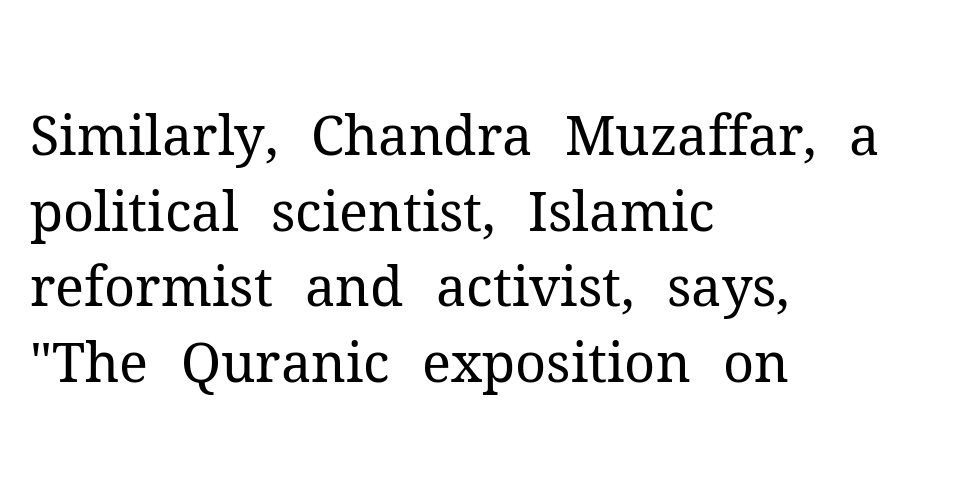
{"serif": "yes", "italic": "no", "bold": "no", "weight": "regular", "width": "normal", "stroke_contrast": "medium", "x_height": "medium", "monospaced": "no", "underline": "no", "align": "left", "line_spacing": "normal", "line_spacing_ratio": 1.4, "letter_spacing": "normal", "letter_spacing_em": 0.0, "glyph_px": 54}
